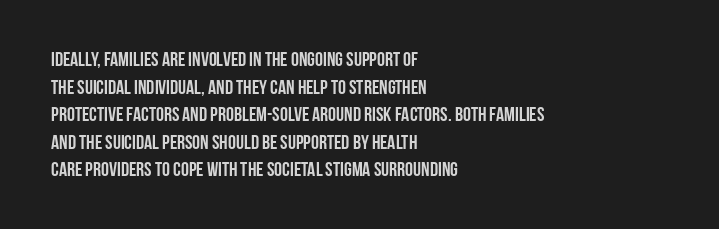
The image shows 20 px bold type, upright; set left-aligned, normal line spacing (1.38x), normal letter spacing, not underlined.
